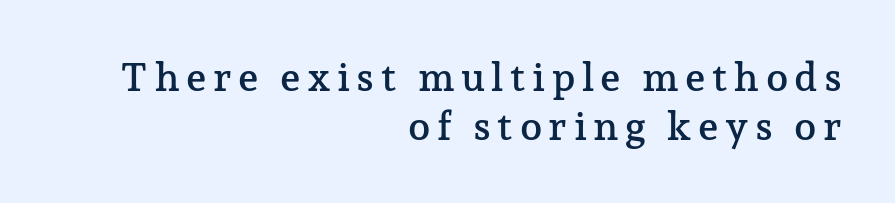
{"serif": "yes", "italic": "no", "width": "normal", "stroke_contrast": "low", "x_height": "medium", "monospaced": "no", "underline": "no", "align": "right", "line_spacing_ratio": 1.22, "glyph_px": 40}
